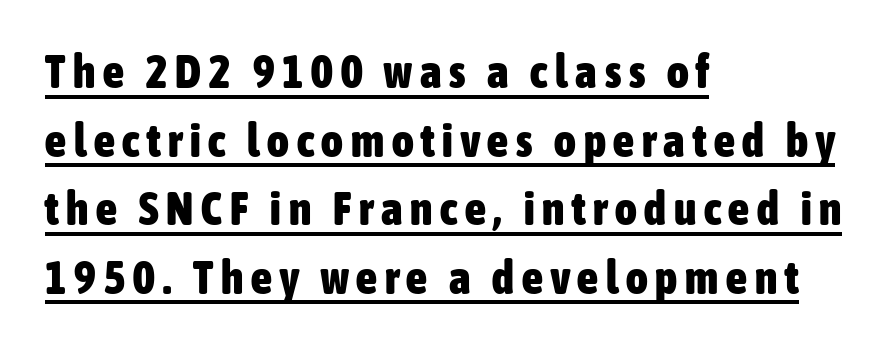
The image shows 46 px heavy, condensed sans-serif type, upright; set left-aligned, normal line spacing (1.49x), underlined; low stroke contrast and a medium x-height.
